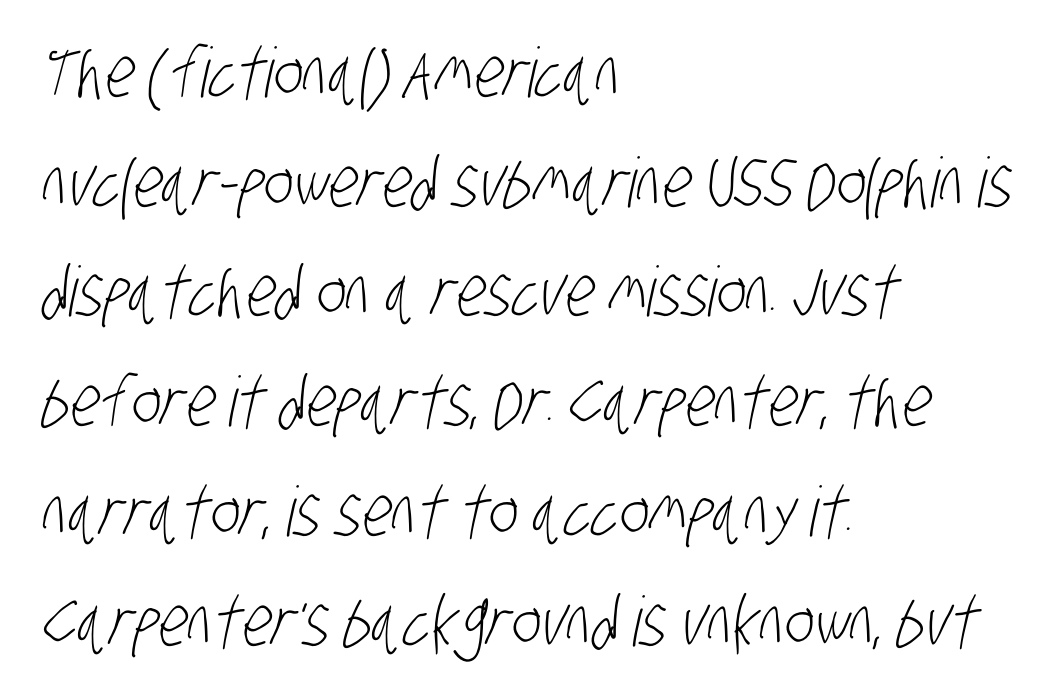
Q: Is the text bold? A: No.
Q: Is the typeface a serif or a sans-serif typeface? A: Sans-serif.
Q: Is the text underlined? A: No.
Q: How is the paragraph aligned? A: Left-aligned.
Q: Is the spacing between letters normal or unusually wide? A: Normal.
Q: Is the spacing between lines tight, normal or loose? A: Normal.
Q: Width (condensed, normal, or wide)? A: Condensed.
Q: Stroke contrast? A: Low.
Q: x-height? A: Large.
Q: Monospaced? A: No.
